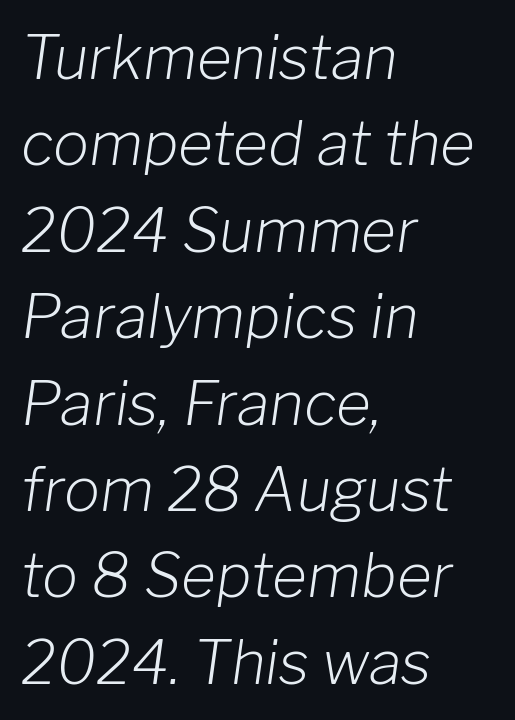
Q: Is the text bold? A: No.
Q: Is the text italic (slanted)? A: Yes, it leans right by about 8 degrees.
Q: Is the text underlined? A: No.
Q: How is the paragraph aligned? A: Left-aligned.
Q: Is the spacing between letters normal or unusually wide? A: Normal.
Q: Is the spacing between lines tight, normal or loose? A: Normal.
Q: Width (condensed, normal, or wide)? A: Normal.
Q: Stroke contrast? A: Low.
Q: x-height? A: Medium.
Q: Monospaced? A: No.
